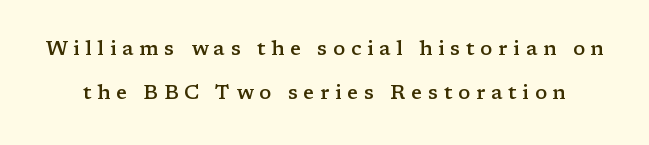
Q: Is the text bold? A: Semi-bold.
Q: Is the text italic (slanted)? A: No, it is upright.
Q: Is the text underlined? A: No.
Q: Is the spacing between letters normal or unusually wide? A: Unusually wide.
Q: Is the spacing between lines tight, normal or loose? A: Loose.
